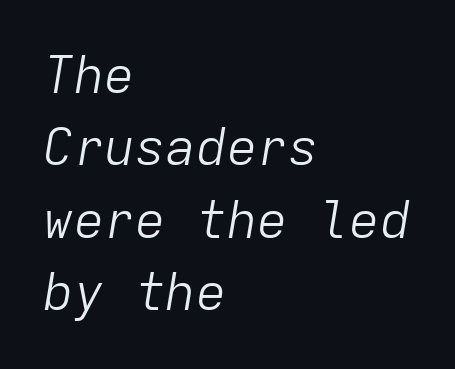
This is oblique type, the kind used for emphasis or titles. A classic flush-left, rag-right setting is used for this passage. This rendering leaves character spacing at its baseline value. Normally led — the rows are evenly, conventionally spaced. Each letter, wide or thin by design, is forced into the same width here. The font is comparable to plain body text, perhaps lighter.
